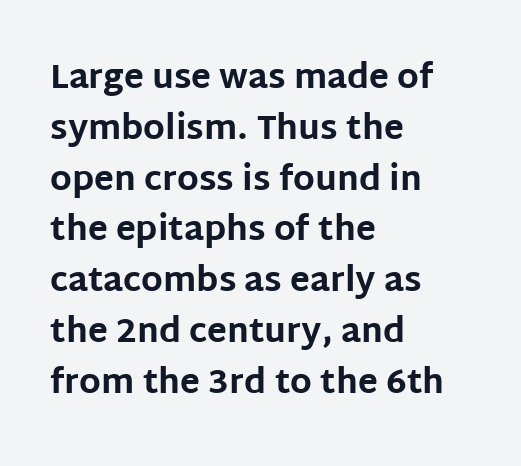
{"serif": "no", "italic": "no", "bold": "yes", "weight": "bold", "width": "normal", "stroke_contrast": "low", "x_height": "large", "monospaced": "no", "underline": "no", "align": "left", "line_spacing": "normal", "line_spacing_ratio": 1.54, "letter_spacing": "normal", "letter_spacing_em": 0.0, "glyph_px": 33}
